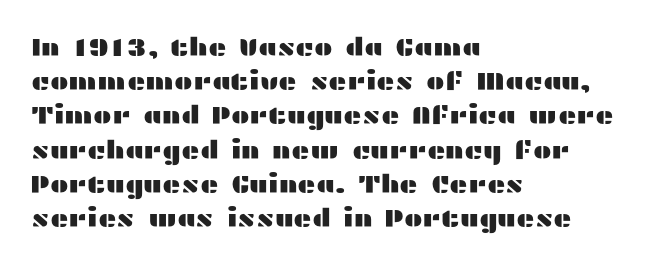
Q: Is the text italic (slanted)? A: No, it is upright.
Q: Is the text underlined? A: No.
Q: How is the paragraph aligned? A: Left-aligned.
Q: Is the spacing between letters normal or unusually wide? A: Normal.
Q: Is the spacing between lines tight, normal or loose? A: Normal.
